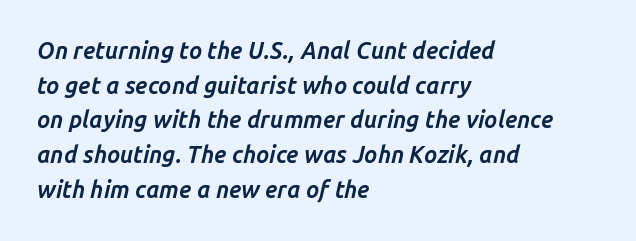
The image shows 23 px bold type, italic (leaning right); set left-aligned, normal line spacing (1.51x), normal letter spacing, not underlined.
